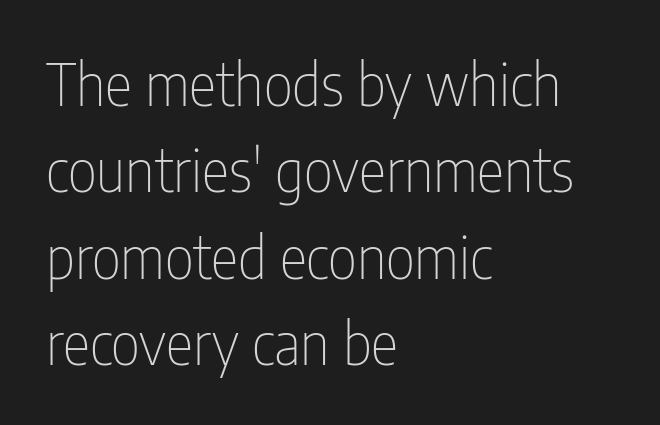
Q: Is the text bold? A: No.
Q: Is the text italic (slanted)? A: No, it is upright.
Q: Is the typeface a serif or a sans-serif typeface? A: Sans-serif.
Q: Is the text underlined? A: No.
Q: How is the paragraph aligned? A: Left-aligned.
Q: Is the spacing between letters normal or unusually wide? A: Normal.
Q: Is the spacing between lines tight, normal or loose? A: Normal.
Q: Width (condensed, normal, or wide)? A: Condensed.
Q: Stroke contrast? A: Low.
Q: x-height? A: Medium.
Q: Monospaced? A: No.
